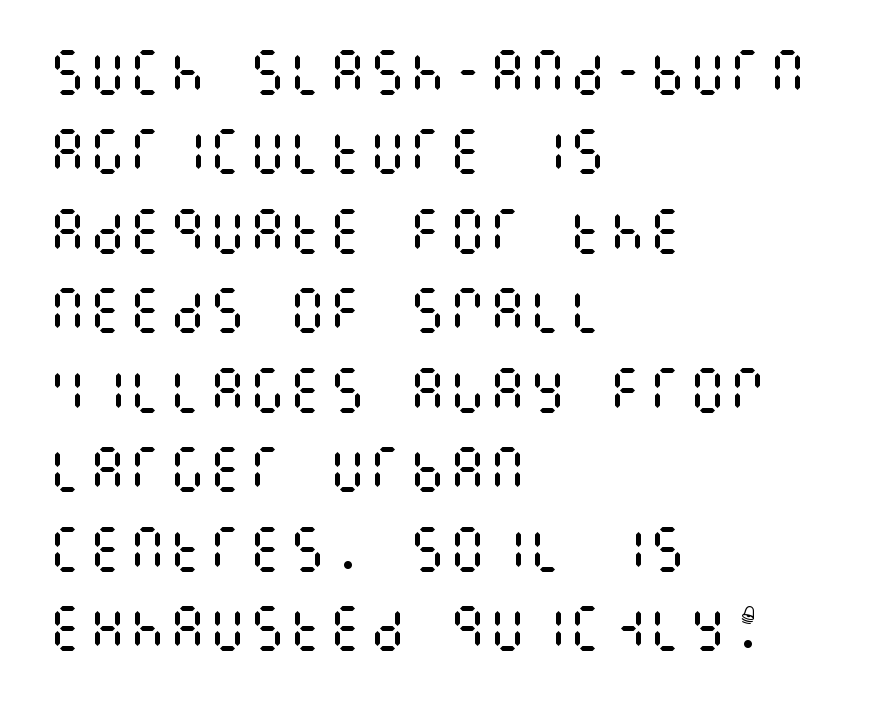
The image shows 50 px regular-weight, condensed type, upright; set left-aligned, normal line spacing (1.59x), normal letter spacing, not underlined; medium stroke contrast and a large x-height.
